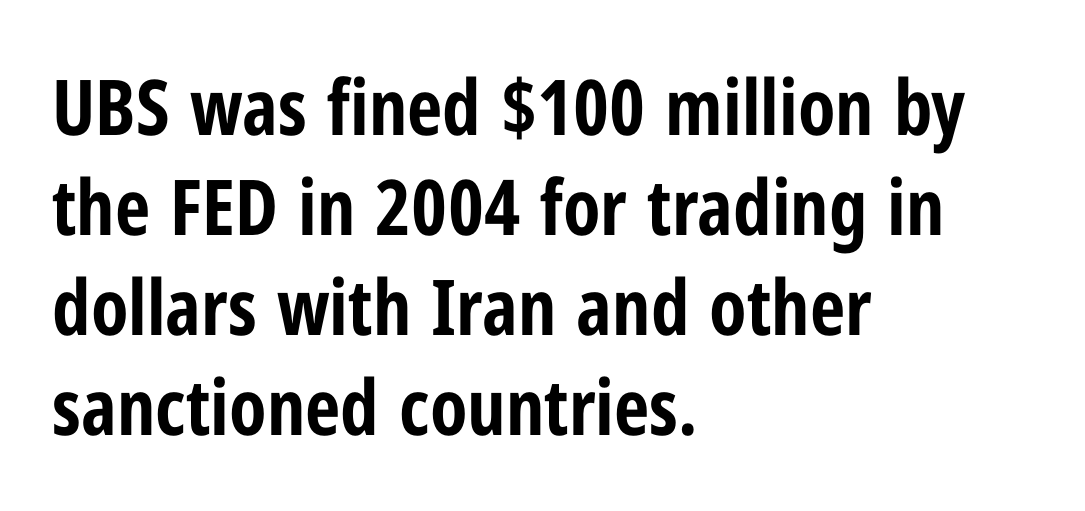
Varying glyph widths throughout — classic text-font behaviour. Is the block centered? No — it sits flush against the left margin. Strong, thick strokes mark this as bold type. Each row of text sits above clean, open space.
